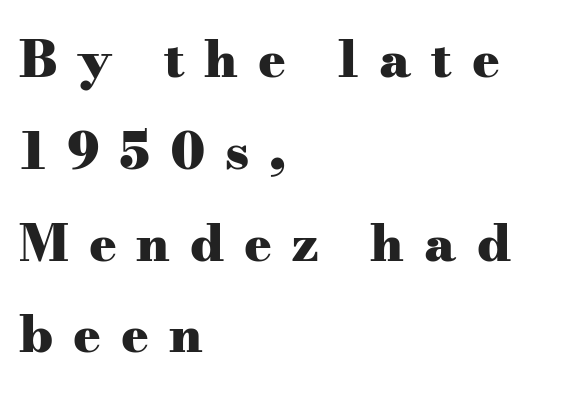
Q: Is the text bold? A: Yes.
Q: Is the text italic (slanted)? A: No, it is upright.
Q: Is the typeface a serif or a sans-serif typeface? A: Serif.
Q: Is the text underlined? A: No.
Q: How is the paragraph aligned? A: Left-aligned.
Q: Is the spacing between letters normal or unusually wide? A: Unusually wide.
Q: Width (condensed, normal, or wide)? A: Wide.
Q: Stroke contrast? A: Medium.
Q: x-height? A: Small.
Q: Monospaced? A: No.
